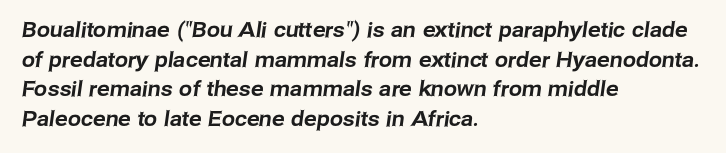
Check the space under the baseline: it is left empty. One glance says typical: line gaps are just what's usual. The rendering keeps characters at their native spacing. Horizontally, the lines are justified to the leading edge only.
